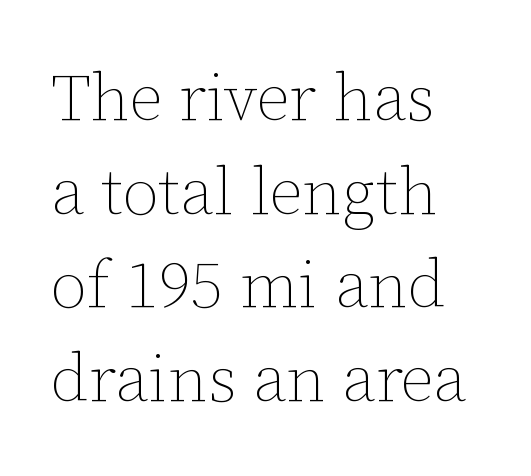
The image shows 66 px thin type, upright; set left-aligned, normal line spacing (1.42x), normal letter spacing, not underlined; low stroke contrast and a medium x-height.
